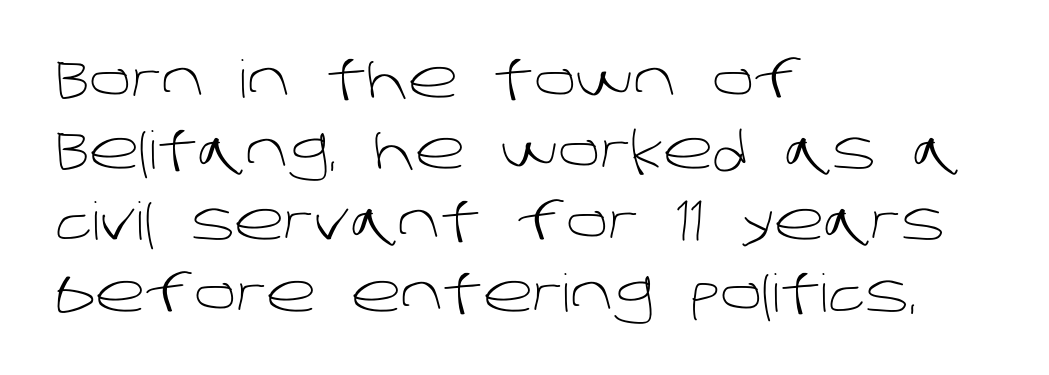
{"serif": "no", "bold": "no", "weight": "light", "width": "normal", "stroke_contrast": "low", "x_height": "large", "monospaced": "no", "underline": "no", "align": "left", "line_spacing": "normal", "line_spacing_ratio": 1.37, "letter_spacing": "normal", "letter_spacing_em": 0.0, "glyph_px": 52}
